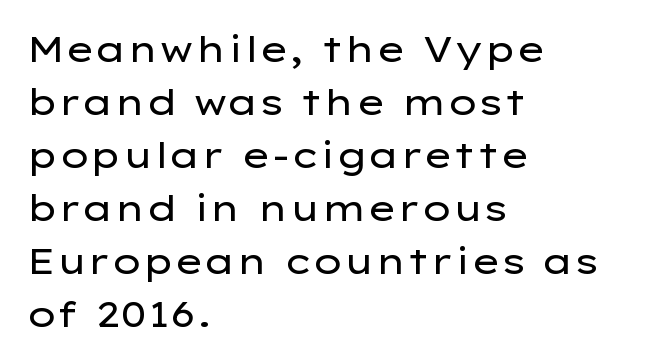
{"serif": "no", "italic": "no", "bold": "no", "weight": "regular", "width": "wide", "stroke_contrast": "low", "x_height": "medium", "monospaced": "no", "underline": "no", "align": "left", "line_spacing": "normal", "line_spacing_ratio": 1.47, "letter_spacing": "normal", "letter_spacing_em": 0.0, "glyph_px": 36}
